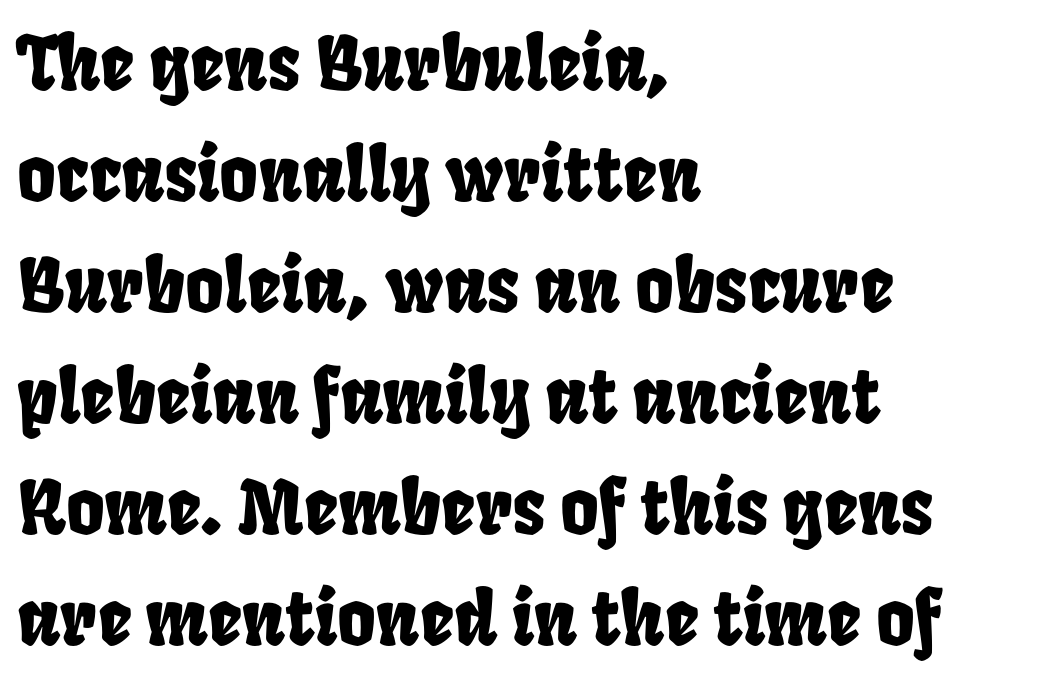
The image shows 74 px condensed type; set left-aligned, normal line spacing (1.5x), normal letter spacing, not underlined; low stroke contrast and a large x-height.
